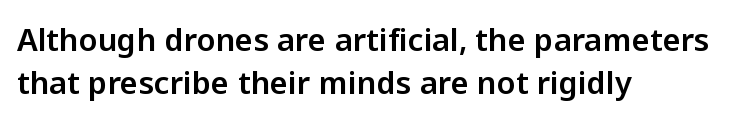
The image shows 31 px sans-serif type, upright; set left-aligned, normal line spacing (1.39x), normal letter spacing, not underlined; low stroke contrast and a medium x-height.
